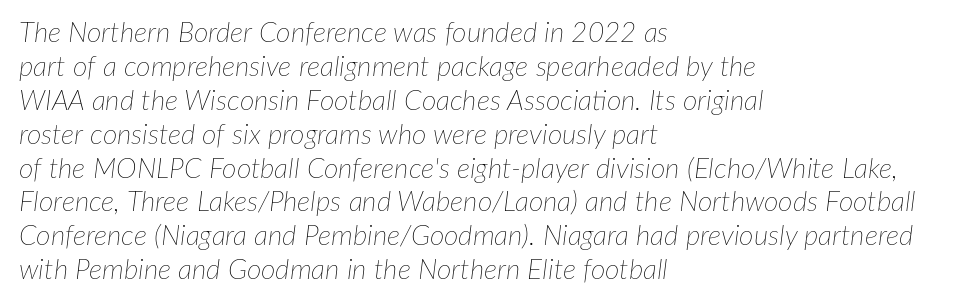
The image shows 28 px thin type, italic (leaning right); set left-aligned, line spacing 1.21x, normal letter spacing, not underlined; low stroke contrast and a medium x-height.
